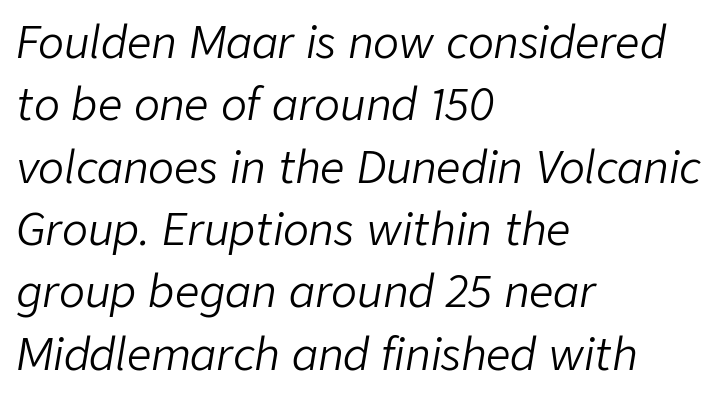
The image shows 43 px light type, italic (leaning right); set left-aligned, normal line spacing (1.45x), normal letter spacing, not underlined; low stroke contrast and a medium x-height.
